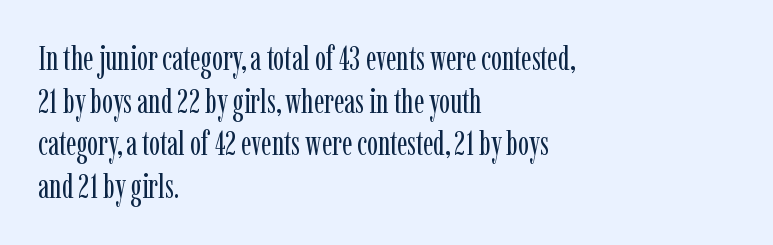
Q: Is the text bold? A: No.
Q: Is the text italic (slanted)? A: No, it is upright.
Q: Is the typeface a serif or a sans-serif typeface? A: Serif.
Q: Is the text underlined? A: No.
Q: How is the paragraph aligned? A: Left-aligned.
Q: Is the spacing between letters normal or unusually wide? A: Normal.
Q: Is the spacing between lines tight, normal or loose? A: Normal.
Q: Width (condensed, normal, or wide)? A: Condensed.
Q: Stroke contrast? A: Low.
Q: x-height? A: Medium.
Q: Monospaced? A: No.
